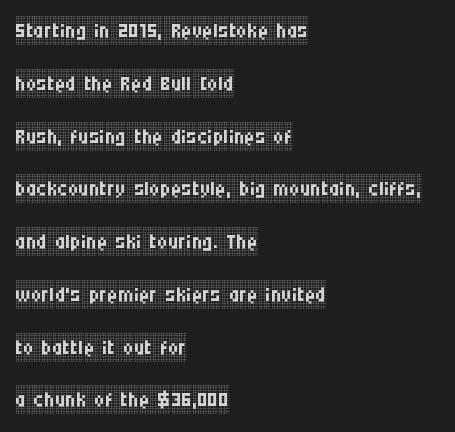
The image shows 29 px regular-weight, condensed serif type, upright; set left-aligned, line spacing 1.82x, normal letter spacing, not underlined; low stroke contrast and a large x-height.
